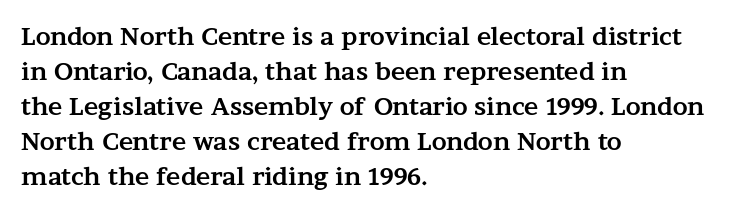
{"italic": "no", "bold": "yes", "underline": "no", "align": "left", "line_spacing": "normal", "line_spacing_ratio": 1.46, "letter_spacing": "normal", "letter_spacing_em": 0.0, "glyph_px": 24}
